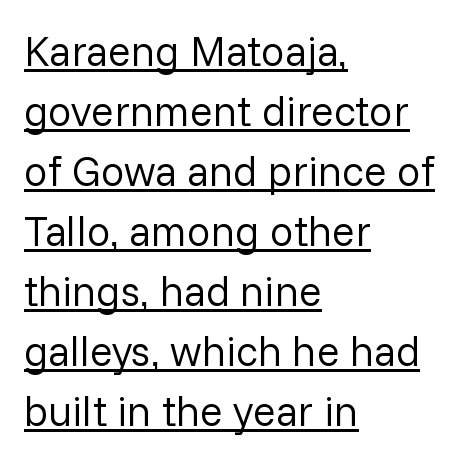
Q: Is the text bold? A: No.
Q: Is the text italic (slanted)? A: No, it is upright.
Q: Is the typeface a serif or a sans-serif typeface? A: Sans-serif.
Q: Is the text underlined? A: Yes.
Q: How is the paragraph aligned? A: Left-aligned.
Q: Is the spacing between letters normal or unusually wide? A: Normal.
Q: Is the spacing between lines tight, normal or loose? A: Normal.
Q: Width (condensed, normal, or wide)? A: Normal.
Q: Stroke contrast? A: Low.
Q: x-height? A: Medium.
Q: Monospaced? A: No.
